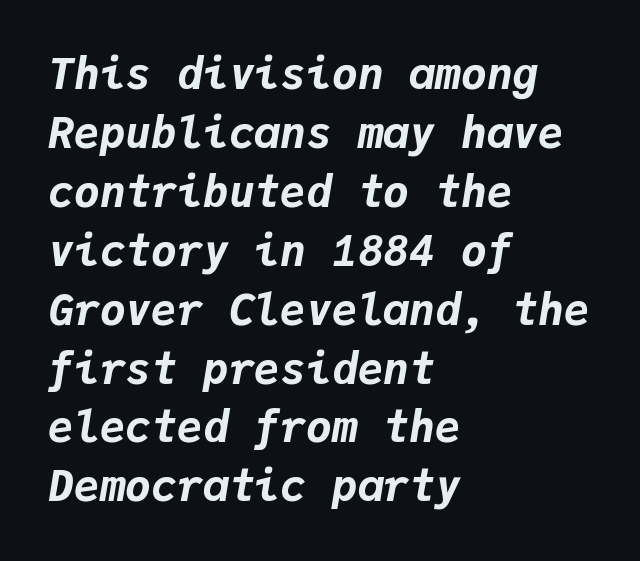
The image shows 43 px bold type, italic (leaning right), monospaced; set left-aligned, normal line spacing (1.37x), normal letter spacing, not underlined; low stroke contrast and a medium x-height.
